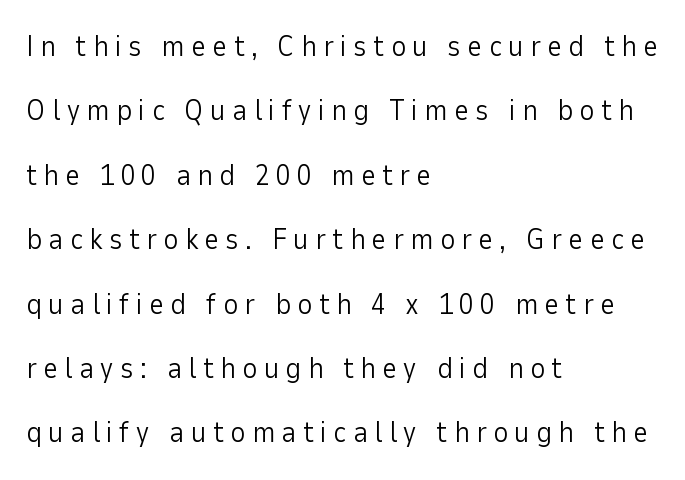
Q: Is the text bold? A: No.
Q: Is the text italic (slanted)? A: No, it is upright.
Q: Is the typeface a serif or a sans-serif typeface? A: Sans-serif.
Q: Is the text underlined? A: No.
Q: How is the paragraph aligned? A: Left-aligned.
Q: Is the spacing between letters normal or unusually wide? A: Unusually wide.
Q: Is the spacing between lines tight, normal or loose? A: Loose.
Q: Width (condensed, normal, or wide)? A: Normal.
Q: Stroke contrast? A: Low.
Q: x-height? A: Medium.
Q: Monospaced? A: No.
